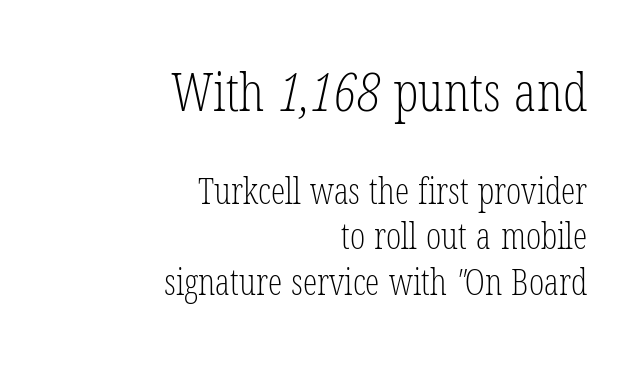
{"serif": "yes", "bold": "no", "weight": "light", "width": "condensed", "stroke_contrast": "low", "x_height": "medium", "monospaced": "no", "underline": "no", "align": "right", "line_spacing": "normal", "line_spacing_ratio": 1.27, "letter_spacing": "normal", "letter_spacing_em": 0.0, "larger_block": "first", "size_ratio": 1.5, "glyph_px": 54}
